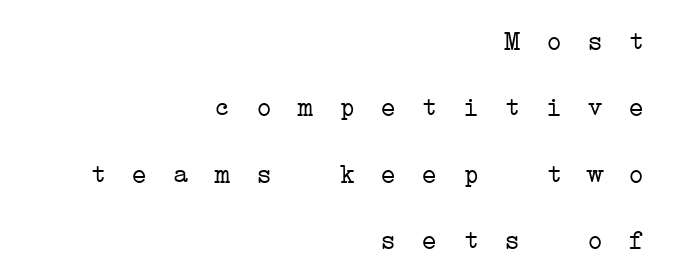
{"bold": "no", "underline": "no", "align": "right", "line_spacing": "loose", "line_spacing_ratio": 2.46, "letter_spacing": "wide", "letter_spacing_em": 0.33, "glyph_px": 27}
